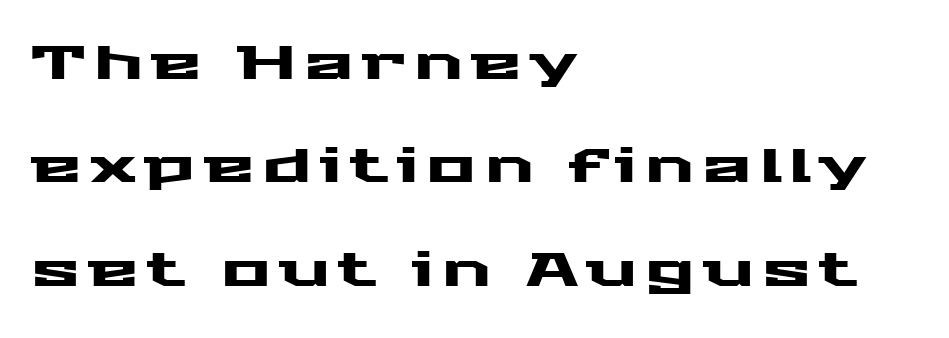
The image shows 46 px wide sans-serif type, upright; set left-aligned, loose line spacing (2.25x), not underlined; medium stroke contrast and a medium x-height.
